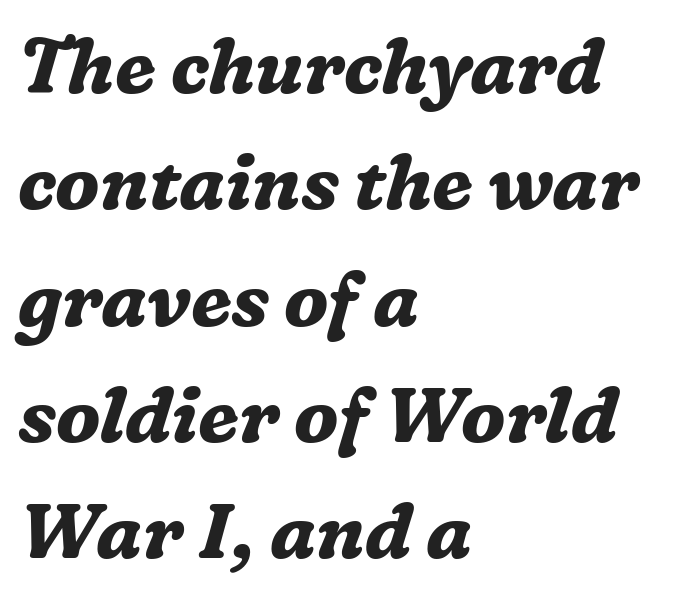
The image shows 76 px bold serif type, italic (leaning right); set left-aligned, normal line spacing (1.53x), normal letter spacing, not underlined; medium stroke contrast and a medium x-height.
